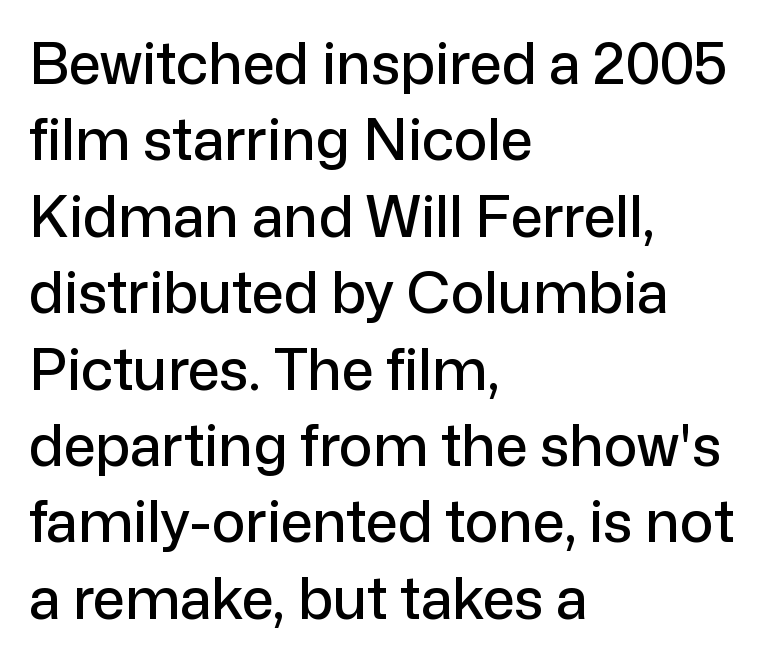
Q: Is the text italic (slanted)? A: No, it is upright.
Q: Is the typeface a serif or a sans-serif typeface? A: Sans-serif.
Q: Is the text underlined? A: No.
Q: How is the paragraph aligned? A: Left-aligned.
Q: Is the spacing between letters normal or unusually wide? A: Normal.
Q: Is the spacing between lines tight, normal or loose? A: Normal.
Q: Width (condensed, normal, or wide)? A: Normal.
Q: Stroke contrast? A: Low.
Q: x-height? A: Medium.
Q: Monospaced? A: No.
